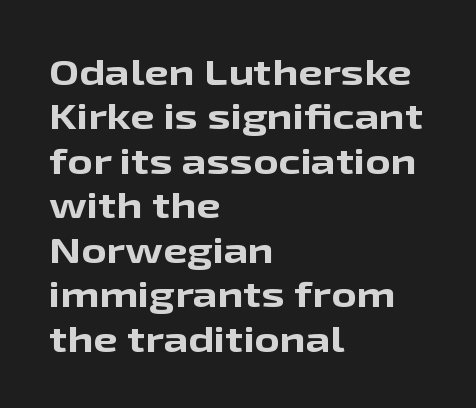
Q: Is the text bold? A: Yes.
Q: Is the text italic (slanted)? A: No, it is upright.
Q: Is the typeface a serif or a sans-serif typeface? A: Sans-serif.
Q: Is the text underlined? A: No.
Q: How is the paragraph aligned? A: Left-aligned.
Q: Is the spacing between letters normal or unusually wide? A: Normal.
Q: Is the spacing between lines tight, normal or loose? A: Normal.
Q: Width (condensed, normal, or wide)? A: Wide.
Q: Stroke contrast? A: Low.
Q: x-height? A: Medium.
Q: Monospaced? A: No.
